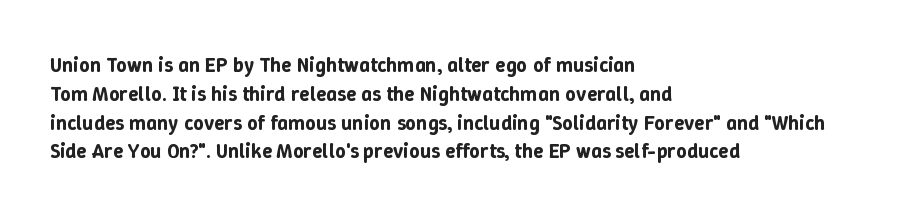
The compositor pushed each line to the left boundary. The strip under each line holds only bare page. When letters stand straight like this, we call the style roman or upright. Letter spacing: default. In terms of leading, this rendering sits right in the middle.
